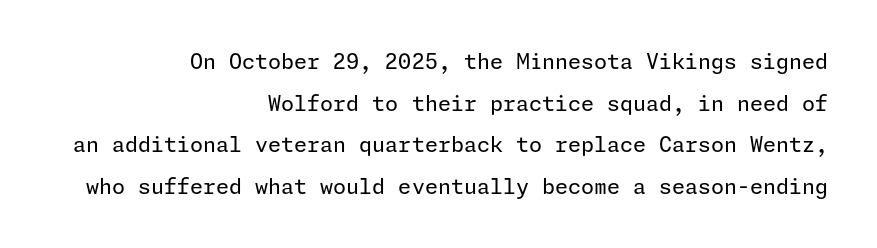
The image shows 21 px text type, upright; set right-aligned, loose line spacing (1.98x), normal letter spacing, not underlined.
